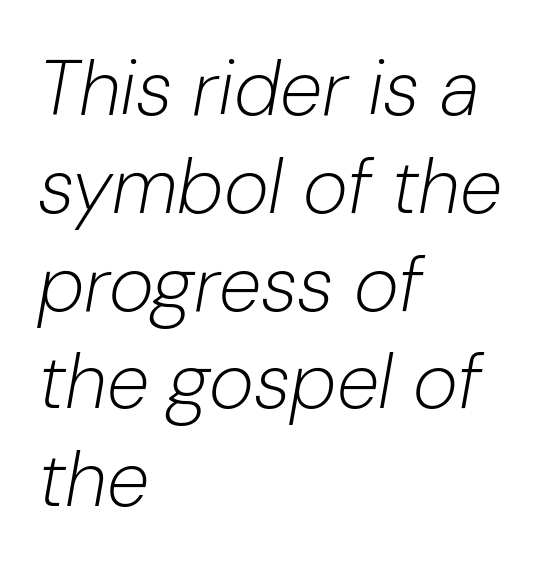
The image shows 77 px light type, italic (leaning right); set left-aligned, normal line spacing (1.27x), normal letter spacing, not underlined; low stroke contrast and a medium x-height.
